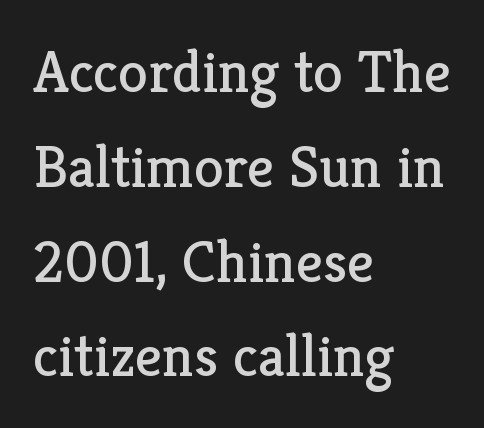
In terms of letterspacing, this is plain default setting. Reading down the column, the eye jumps a familiar distance to each next line. The lines are quadded left. A typesetter would call this proportional, since set widths differ per character.
